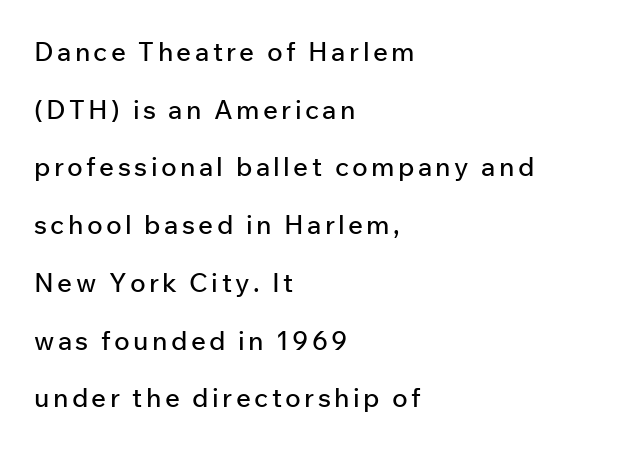
{"italic": "no", "underline": "no", "align": "left", "line_spacing": "loose", "line_spacing_ratio": 2.22, "glyph_px": 26}
